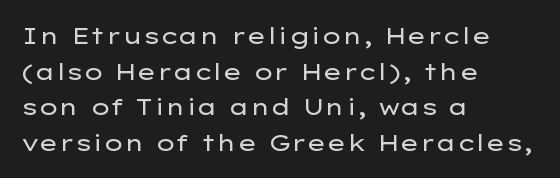
{"italic": "no", "bold": "no", "underline": "no", "align": "left", "line_spacing": "normal", "line_spacing_ratio": 1.55, "letter_spacing": "normal", "letter_spacing_em": 0.0, "glyph_px": 23}
